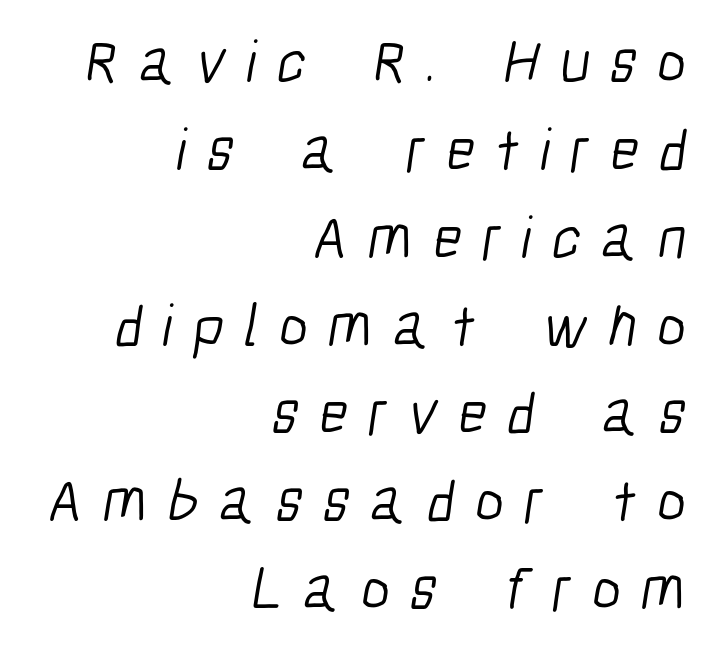
Regarding leading, the lines here are spaced in the standard way. Words float on clear page, feet unadorned. The text was rendered using a sans face with plain stroke endings. Spacing between characters has been opened up far beyond the box default.
